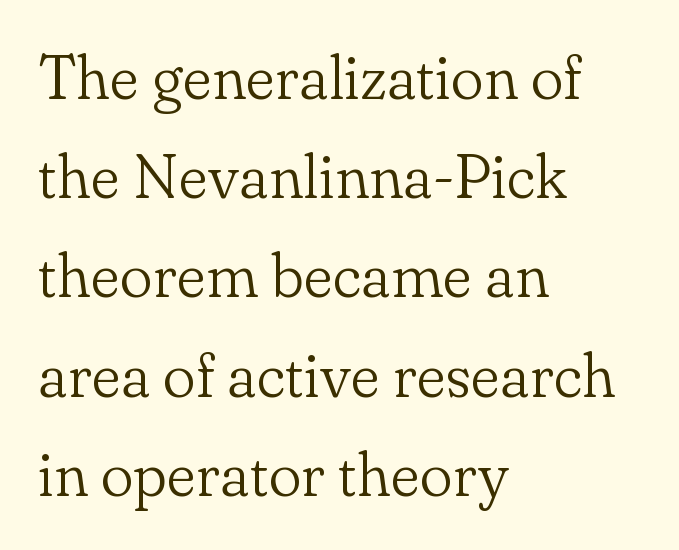
{"serif": "yes", "italic": "no", "bold": "no", "weight": "light", "width": "normal", "stroke_contrast": "low", "x_height": "small", "monospaced": "no", "underline": "no", "align": "left", "line_spacing": "normal", "line_spacing_ratio": 1.6, "letter_spacing": "normal", "letter_spacing_em": 0.0, "glyph_px": 62}
